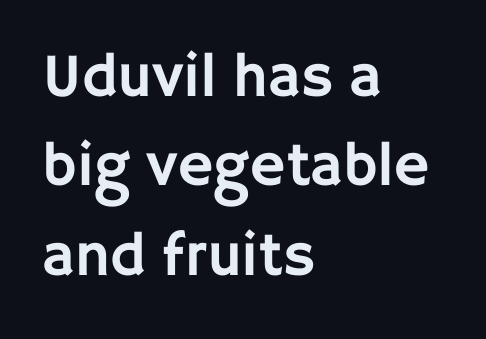
Q: Is the text italic (slanted)? A: No, it is upright.
Q: Is the typeface a serif or a sans-serif typeface? A: Sans-serif.
Q: Is the text underlined? A: No.
Q: How is the paragraph aligned? A: Left-aligned.
Q: Is the spacing between letters normal or unusually wide? A: Normal.
Q: Is the spacing between lines tight, normal or loose? A: Normal.
Q: Width (condensed, normal, or wide)? A: Normal.
Q: Stroke contrast? A: Low.
Q: x-height? A: Large.
Q: Monospaced? A: No.
